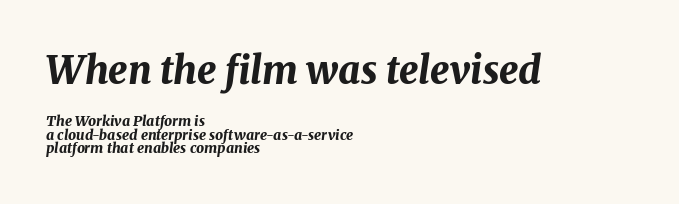
Q: Is the text bold? A: Yes.
Q: Is the text italic (slanted)? A: Yes, it leans right by about 8 degrees.
Q: Is the text underlined? A: No.
Q: How is the paragraph aligned? A: Left-aligned.
Q: Is the spacing between letters normal or unusually wide? A: Normal.
Q: Is the spacing between lines tight, normal or loose? A: Tight.
Q: Which block of text is set in a larger size, the first (top) or the second (bottom)? A: The first (top) one.
Q: Width (condensed, normal, or wide)? A: Normal.
Q: Stroke contrast? A: Medium.
Q: x-height? A: Medium.
Q: Monospaced? A: No.
